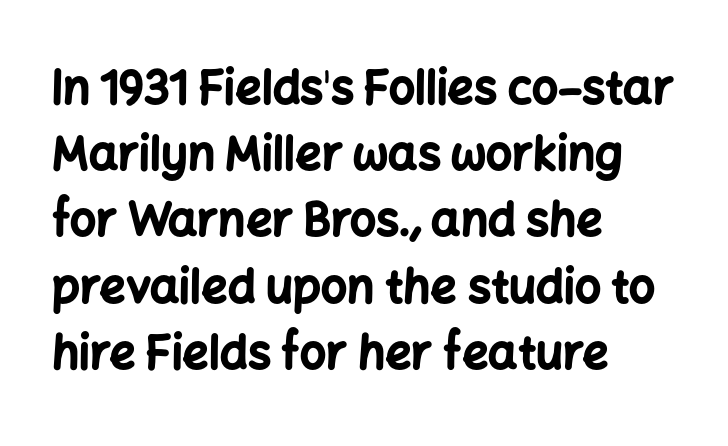
Q: Is the text bold? A: Yes.
Q: Is the text italic (slanted)? A: No, it is upright.
Q: Is the typeface a serif or a sans-serif typeface? A: Sans-serif.
Q: Is the text underlined? A: No.
Q: How is the paragraph aligned? A: Left-aligned.
Q: Is the spacing between letters normal or unusually wide? A: Normal.
Q: Is the spacing between lines tight, normal or loose? A: Normal.
Q: Width (condensed, normal, or wide)? A: Normal.
Q: Stroke contrast? A: Low.
Q: x-height? A: Medium.
Q: Monospaced? A: No.
